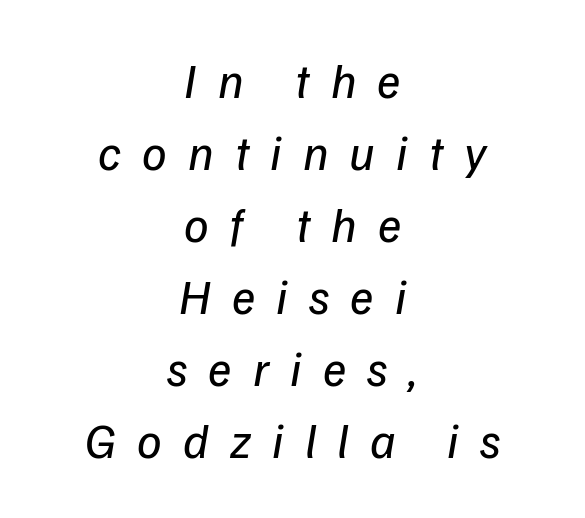
{"italic": "yes", "lean": "right", "slant_degrees": 9, "bold": "no", "weight": "regular", "width": "normal", "stroke_contrast": "low", "x_height": "medium", "monospaced": "no", "underline": "no", "align": "center", "line_spacing": "normal", "line_spacing_ratio": 1.47, "letter_spacing": "wide", "letter_spacing_em": 0.43, "glyph_px": 49}
